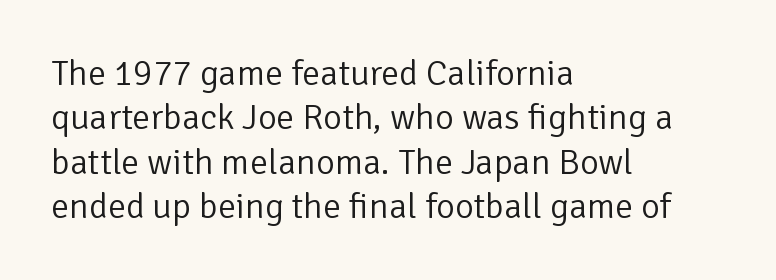
Q: Is the text bold? A: No.
Q: Is the text italic (slanted)? A: No, it is upright.
Q: Is the typeface a serif or a sans-serif typeface? A: Sans-serif.
Q: Is the text underlined? A: No.
Q: How is the paragraph aligned? A: Left-aligned.
Q: Is the spacing between letters normal or unusually wide? A: Normal.
Q: Width (condensed, normal, or wide)? A: Normal.
Q: Stroke contrast? A: Low.
Q: x-height? A: Medium.
Q: Monospaced? A: No.
